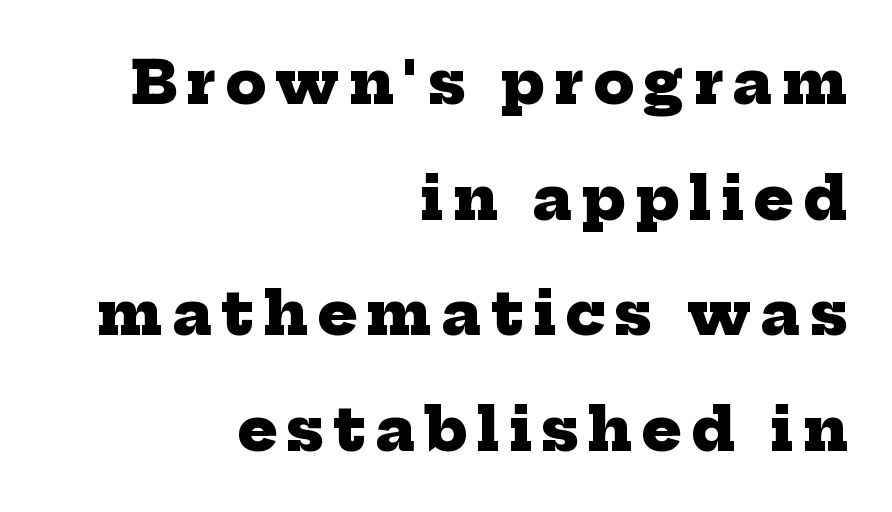
The image shows 59 px heavy serif type; set right-aligned, loose line spacing (1.96x), not underlined; low stroke contrast and a medium x-height.
